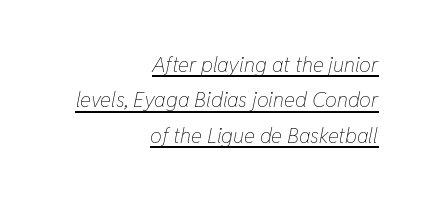
Each word holds together tightly as a unit, with standard inter-letter gaps. This rendering features underlined lettering. The letters are slanted; this is an italic face. The ragged edge is on the left, which tells us the setting is flush right. How would I describe the line gaps? Plain and ordinary. A quiet, ordinary-to-light weight characterises the typeface.
